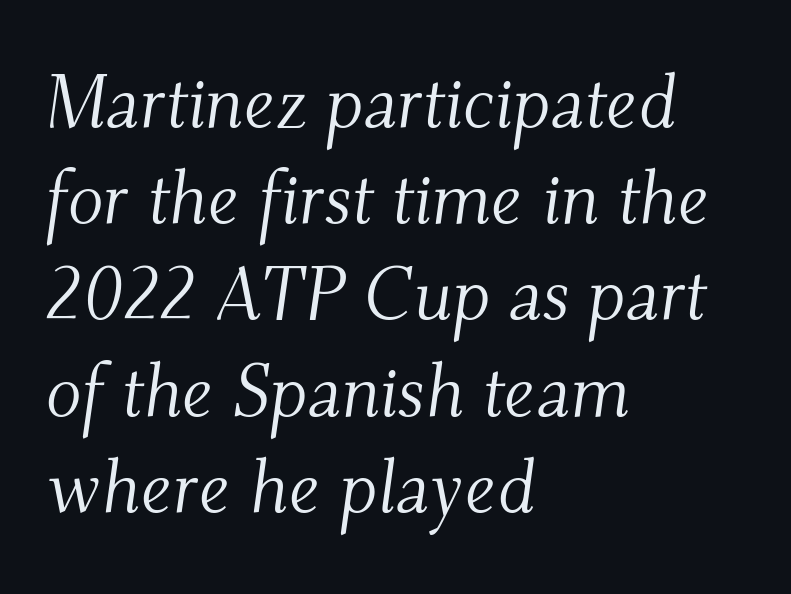
The image shows 74 px light serif type, italic (leaning right); set left-aligned, normal line spacing (1.3x), normal letter spacing, not underlined; medium stroke contrast and a small x-height.
